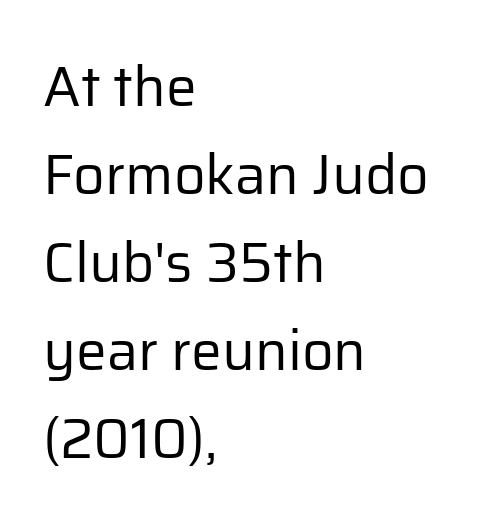
All the whitespace from short lines collects on the right. Spacing verdict: proportional, widths tailored to each character. Beneath every word, the page is bare. The font's upright variant was chosen for this text.
